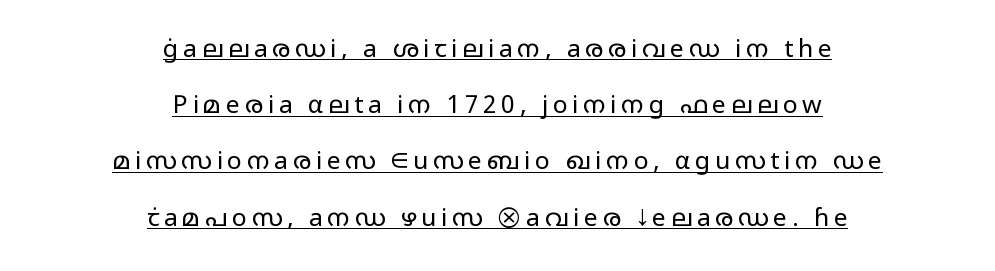
Q: Is the text bold? A: No.
Q: Is the text italic (slanted)? A: No, it is upright.
Q: Is the text underlined? A: Yes.
Q: How is the paragraph aligned? A: Centered.
Q: Is the spacing between lines tight, normal or loose? A: Loose.
